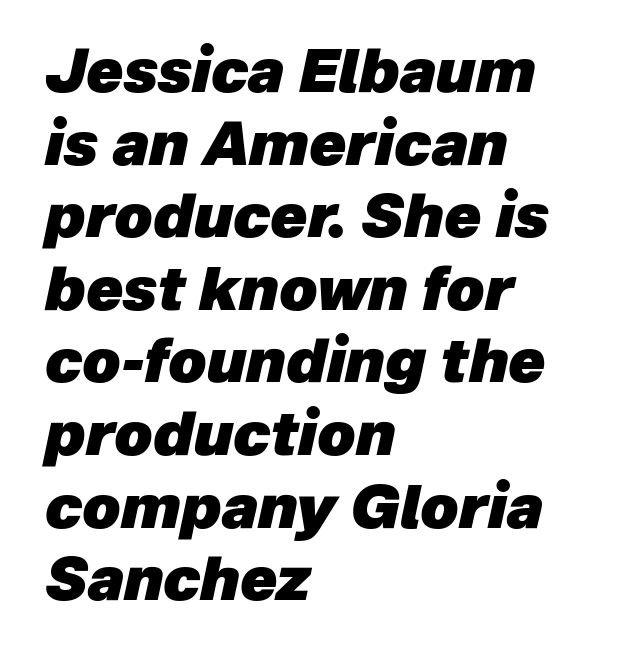
{"italic": "yes", "lean": "right", "slant_degrees": 12, "bold": "yes", "weight": "heavy", "width": "normal", "stroke_contrast": "low", "x_height": "medium", "monospaced": "no", "underline": "no", "align": "left", "line_spacing_ratio": 1.21, "letter_spacing": "normal", "letter_spacing_em": 0.0, "glyph_px": 60}
